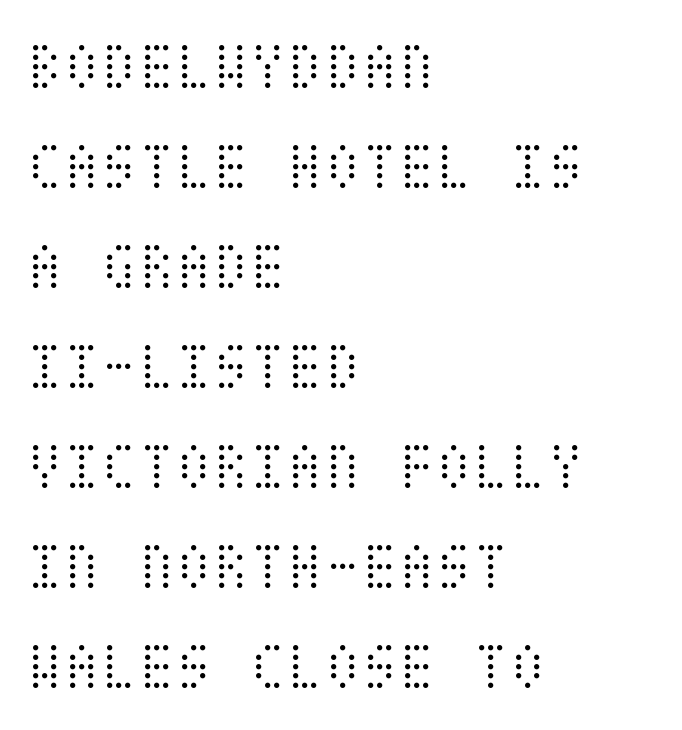
The image shows 68 px light, condensed type, upright; set left-aligned, normal line spacing (1.47x), normal letter spacing, not underlined; medium stroke contrast and a large x-height.
